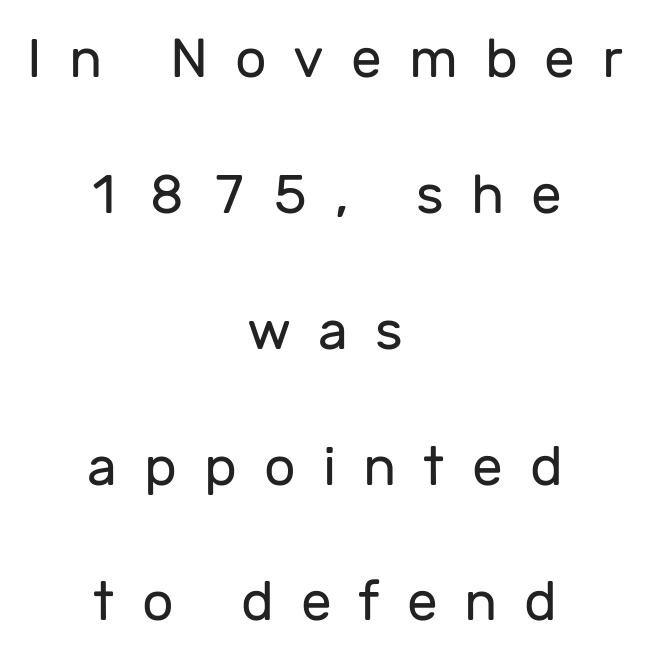
The glyphs in this specimen are sans serif. Do the characters align in a grid? No, the font is proportional. Compared with a flush-left layout, this one balances lines on the center instead. This rendering features lettering with no underline. Honestly, the letter spacing is so wide it's the main thing you notice.
